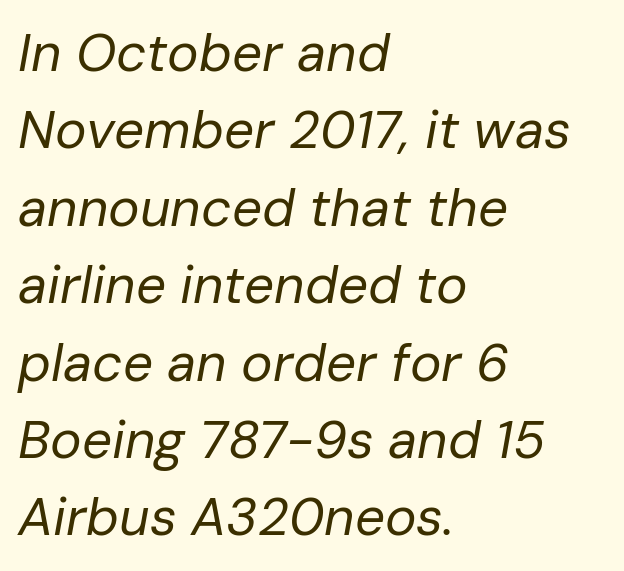
Q: Is the text bold? A: No.
Q: Is the text italic (slanted)? A: Yes, it leans right by about 10 degrees.
Q: Is the text underlined? A: No.
Q: How is the paragraph aligned? A: Left-aligned.
Q: Is the spacing between letters normal or unusually wide? A: Normal.
Q: Is the spacing between lines tight, normal or loose? A: Normal.
Q: Width (condensed, normal, or wide)? A: Normal.
Q: Stroke contrast? A: Low.
Q: x-height? A: Medium.
Q: Monospaced? A: No.
